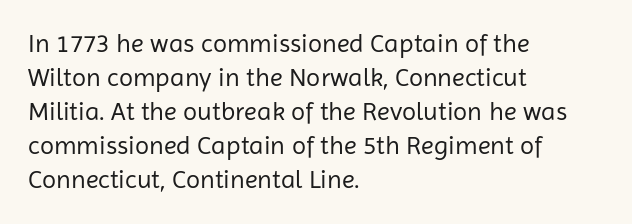
Q: Is the text bold? A: No.
Q: Is the text italic (slanted)? A: No, it is upright.
Q: Is the text underlined? A: No.
Q: How is the paragraph aligned? A: Left-aligned.
Q: Is the spacing between letters normal or unusually wide? A: Normal.
Q: Is the spacing between lines tight, normal or loose? A: Normal.
